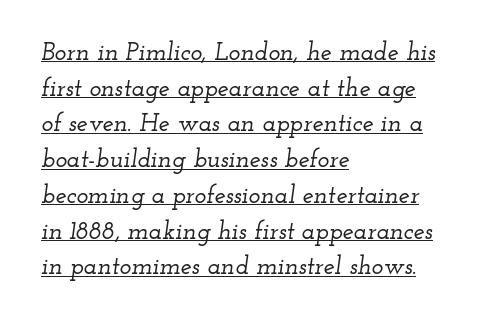
Q: Is the text italic (slanted)? A: Yes, it leans right by about 12 degrees.
Q: Is the text underlined? A: Yes.
Q: How is the paragraph aligned? A: Left-aligned.
Q: Is the spacing between letters normal or unusually wide? A: Normal.
Q: Is the spacing between lines tight, normal or loose? A: Normal.
